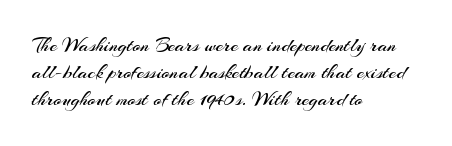
Q: Is the text bold? A: No.
Q: Is the text italic (slanted)? A: Yes.
Q: Is the text underlined? A: No.
Q: How is the paragraph aligned? A: Left-aligned.
Q: Is the spacing between letters normal or unusually wide? A: Normal.
Q: Is the spacing between lines tight, normal or loose? A: Normal.
